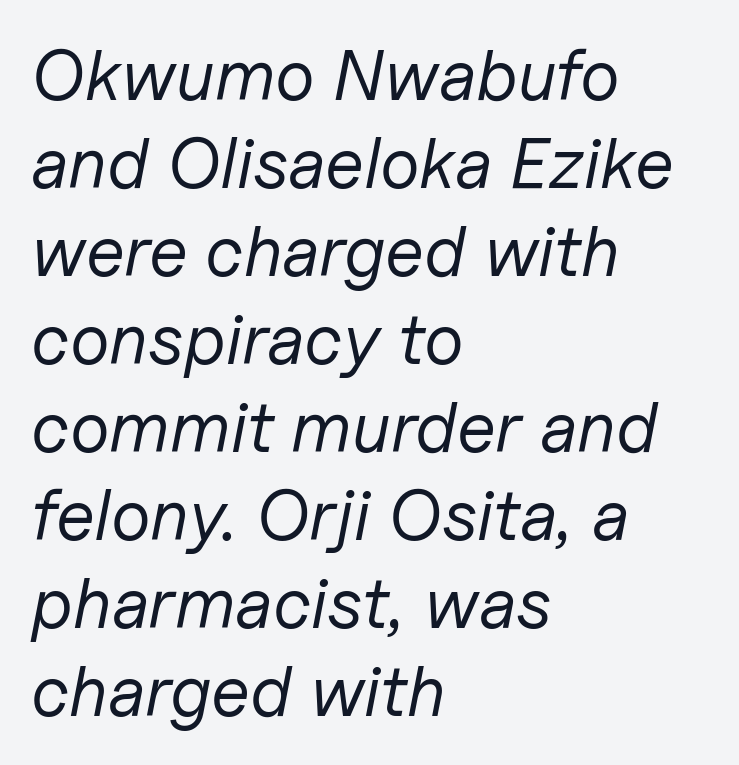
Q: Is the text bold? A: No.
Q: Is the text italic (slanted)? A: Yes, it leans right by about 11 degrees.
Q: Is the text underlined? A: No.
Q: How is the paragraph aligned? A: Left-aligned.
Q: Is the spacing between letters normal or unusually wide? A: Normal.
Q: Width (condensed, normal, or wide)? A: Normal.
Q: Stroke contrast? A: Low.
Q: x-height? A: Medium.
Q: Monospaced? A: No.
